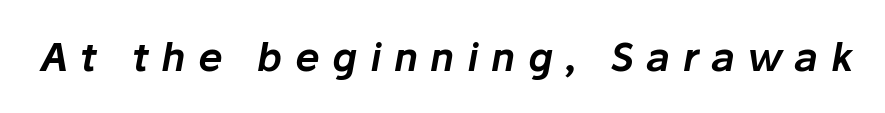
{"italic": "yes", "lean": "right", "slant_degrees": 10, "width": "normal", "stroke_contrast": "low", "x_height": "medium", "monospaced": "no", "underline": "no", "letter_spacing": "wide", "letter_spacing_em": 0.32, "glyph_px": 39}
